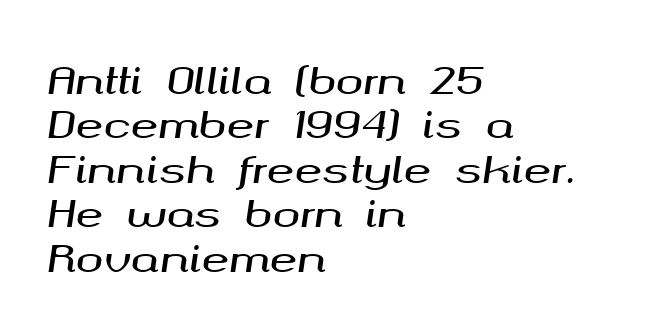
Q: Is the text italic (slanted)? A: Yes, it leans right by about 8 degrees.
Q: Is the text underlined? A: No.
Q: How is the paragraph aligned? A: Left-aligned.
Q: Is the spacing between letters normal or unusually wide? A: Normal.
Q: Width (condensed, normal, or wide)? A: Wide.
Q: Stroke contrast? A: Medium.
Q: x-height? A: Medium.
Q: Monospaced? A: No.
